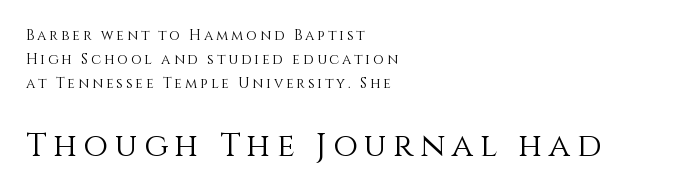
The image shows 32 px light type, upright; set left-aligned, line spacing 1.72x, unusually wide letter spacing (+0.21 em), not underlined; the second (bottom) block is 2.29x larger; a large x-height.
